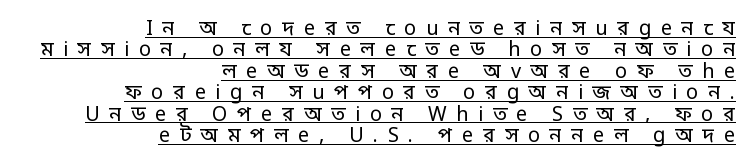
Q: Is the text bold? A: No.
Q: Is the text italic (slanted)? A: No, it is upright.
Q: Is the text underlined? A: Yes.
Q: How is the paragraph aligned? A: Right-aligned.
Q: Is the spacing between letters normal or unusually wide? A: Unusually wide.
Q: Is the spacing between lines tight, normal or loose? A: Tight.
